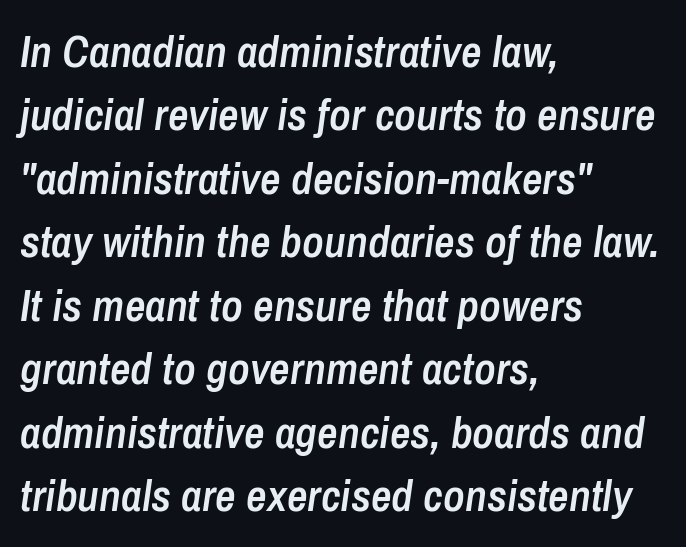
{"italic": "yes", "lean": "right", "slant_degrees": 8, "bold": "semi", "weight": "semibold", "width": "condensed", "stroke_contrast": "low", "x_height": "medium", "monospaced": "no", "underline": "no", "align": "left", "line_spacing": "normal", "line_spacing_ratio": 1.41, "letter_spacing": "normal", "letter_spacing_em": 0.0, "glyph_px": 45}
